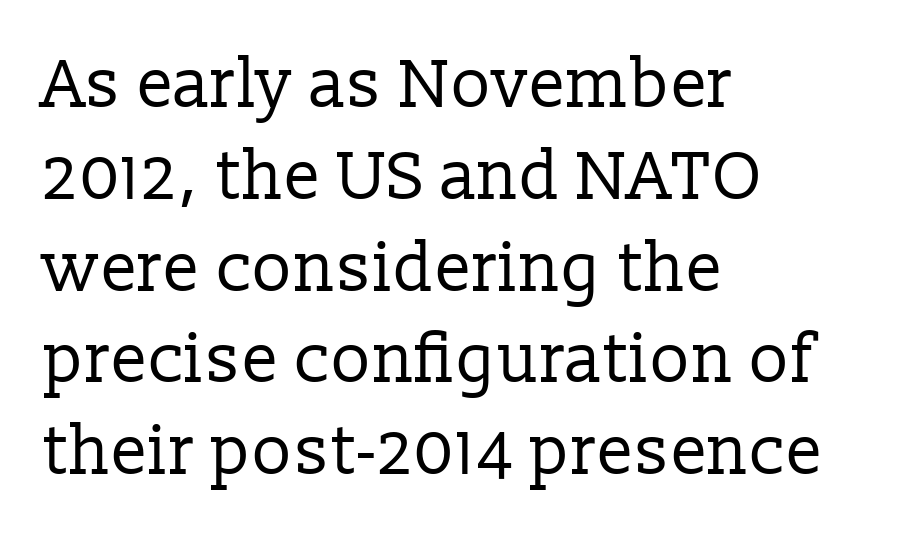
The image shows 68 px regular-weight serif type, upright; set left-aligned, normal line spacing (1.35x), normal letter spacing, not underlined; low stroke contrast and a medium x-height.
